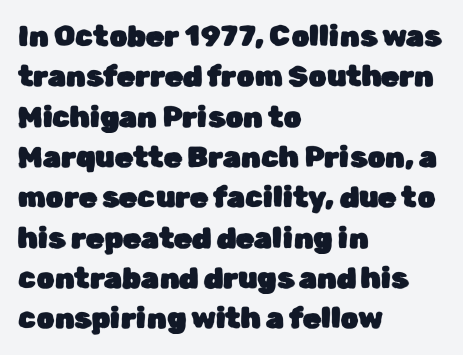
{"serif": "no", "italic": "no", "width": "normal", "stroke_contrast": "low", "x_height": "medium", "monospaced": "no", "underline": "no", "align": "left", "line_spacing": "normal", "line_spacing_ratio": 1.39, "letter_spacing": "normal", "letter_spacing_em": 0.0, "glyph_px": 29}
